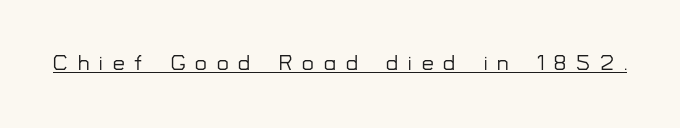
Q: Is the text italic (slanted)? A: No, it is upright.
Q: Is the text underlined? A: Yes.
Q: Is the spacing between letters normal or unusually wide? A: Unusually wide.
